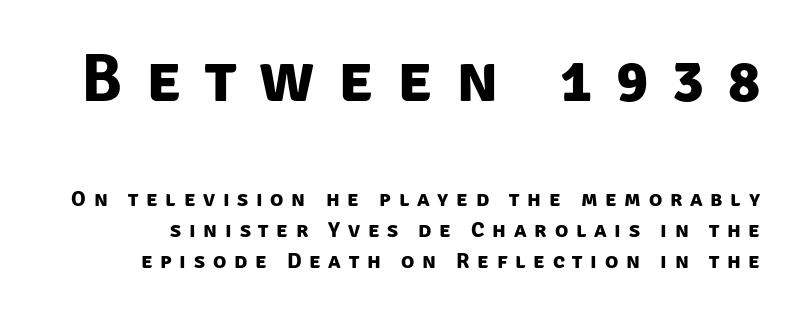
{"serif": "no", "bold": "yes", "weight": "bold", "width": "normal", "stroke_contrast": "low", "x_height": "large", "monospaced": "no", "underline": "no", "line_spacing": "normal", "line_spacing_ratio": 1.4, "letter_spacing": "wide", "letter_spacing_em": 0.35, "larger_block": "first", "size_ratio": 3.05, "glyph_px": 67}
